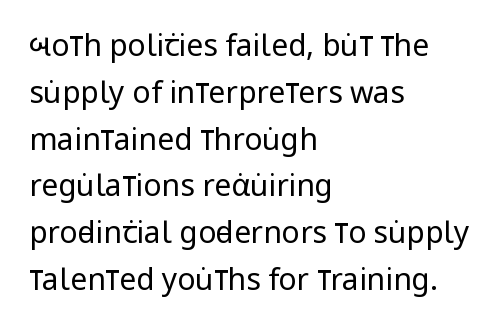
Nope, no serifs anywhere on these letters. Spacing verdict: proportional, widths tailored to each character. Evenly set lines give the paragraph a standard silhouette. No word sits above an underline. Words appear dense and cohesive because spacing is normal.
